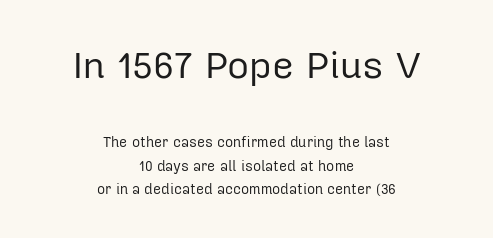
The image shows 38 px regular-weight sans-serif type, upright; set centered, normal line spacing (1.66x), normal letter spacing, not underlined; the first (top) block is 2.71x larger; low stroke contrast and a medium x-height.
